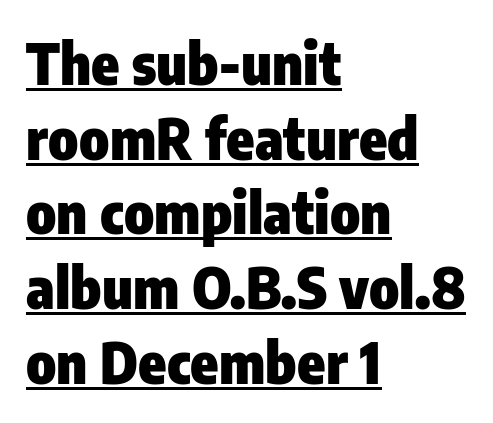
{"serif": "no", "italic": "no", "bold": "yes", "weight": "heavy", "width": "condensed", "stroke_contrast": "low", "x_height": "medium", "monospaced": "no", "underline": "yes", "align": "left", "line_spacing": "normal", "line_spacing_ratio": 1.31, "letter_spacing": "normal", "letter_spacing_em": 0.0, "glyph_px": 57}
